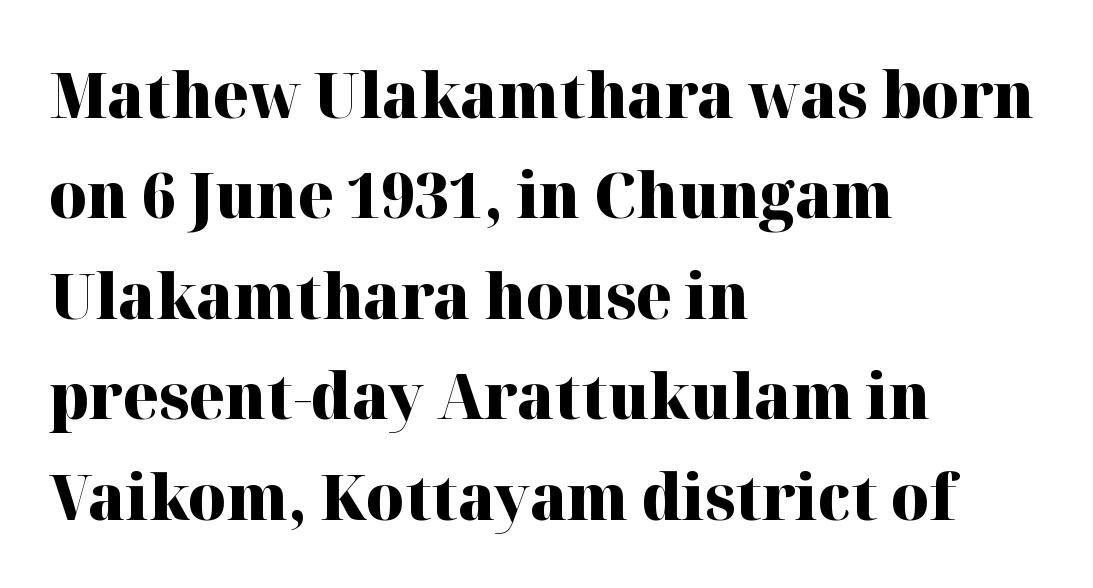
Q: Is the text bold? A: Yes.
Q: Is the text italic (slanted)? A: No, it is upright.
Q: Is the typeface a serif or a sans-serif typeface? A: Serif.
Q: Is the text underlined? A: No.
Q: How is the paragraph aligned? A: Left-aligned.
Q: Is the spacing between letters normal or unusually wide? A: Normal.
Q: Is the spacing between lines tight, normal or loose? A: Normal.
Q: Width (condensed, normal, or wide)? A: Normal.
Q: Stroke contrast? A: High.
Q: x-height? A: Medium.
Q: Monospaced? A: No.
